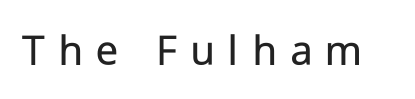
{"serif": "no", "italic": "no", "bold": "no", "weight": "regular", "width": "normal", "stroke_contrast": "low", "x_height": "medium", "monospaced": "no", "underline": "no", "letter_spacing": "wide", "letter_spacing_em": 0.29, "glyph_px": 46}
